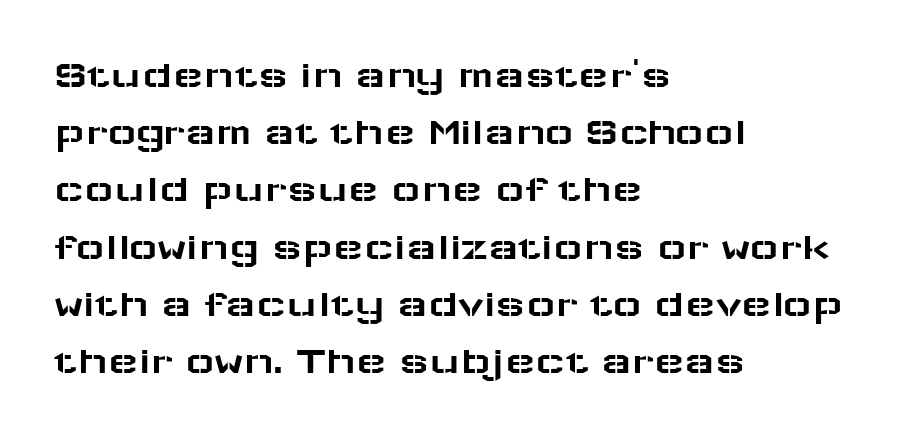
The image shows 40 px wide sans-serif type, upright; set left-aligned, normal line spacing (1.43x), normal letter spacing, not underlined; low stroke contrast and a medium x-height.
